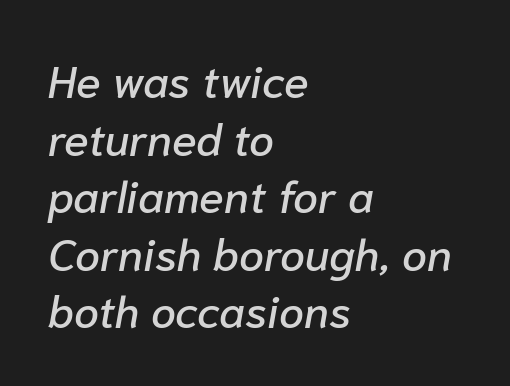
{"italic": "yes", "lean": "right", "slant_degrees": 10, "width": "normal", "stroke_contrast": "low", "x_height": "medium", "monospaced": "no", "underline": "no", "align": "left", "line_spacing": "normal", "line_spacing_ratio": 1.28, "letter_spacing": "normal", "letter_spacing_em": 0.0, "glyph_px": 45}
